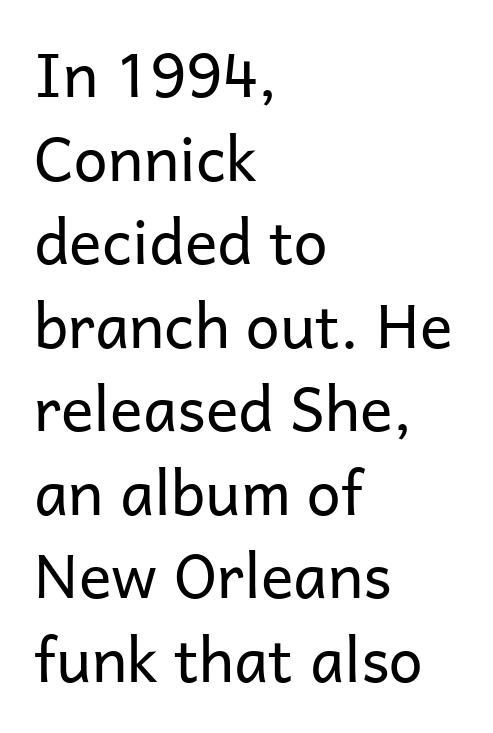
There is no visible air inserted between adjacent glyphs. Nothing heavy about these letters — not bold at all. Horizontally, the lines are justified to the leading edge only. Proportional: the letters do not fall into vertical columns. Ascenders rise straight up at ninety degrees.
